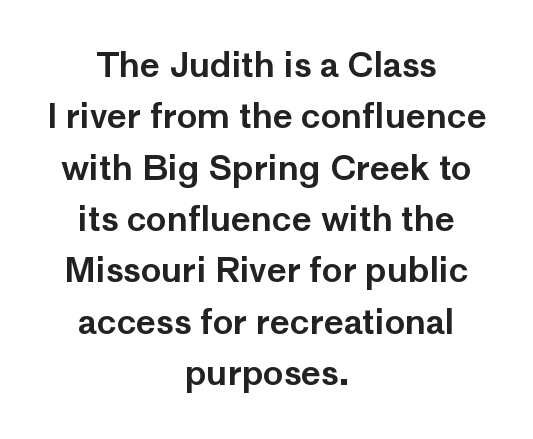
Compared with a flush-left layout, this one balances lines on the center instead. The specimen reads as upright at a glance. Note: no serifs on the glyphs. Words float on clear page, feet unadorned.
